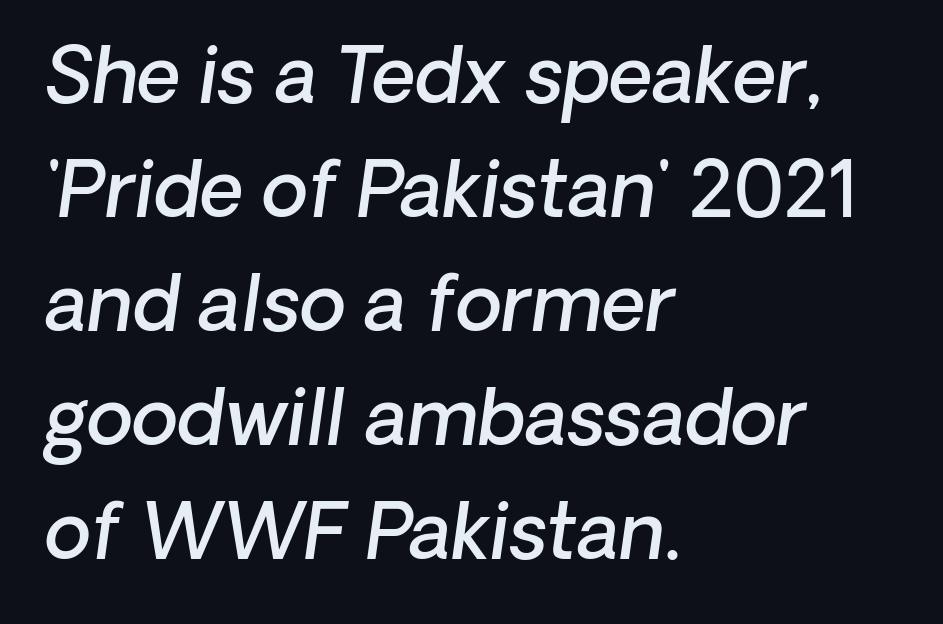
The passage shown is typed in a proportional face where columns would drift. Just letters on the line, the space beneath them empty. Examine the stroke ends and you'll find no serifs. Slightly chunky letters — semibold, I'd say, not full bold. The block of text has a typical density, with ordinary space between rows.
